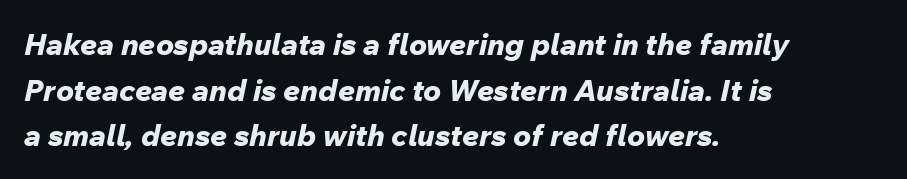
{"italic": "yes", "lean": "right", "slant_degrees": 12, "bold": "yes", "weight": "bold", "width": "normal", "stroke_contrast": "low", "x_height": "medium", "monospaced": "no", "underline": "no", "align": "left", "line_spacing": "normal", "line_spacing_ratio": 1.52, "letter_spacing": "normal", "letter_spacing_em": 0.0, "glyph_px": 30}
